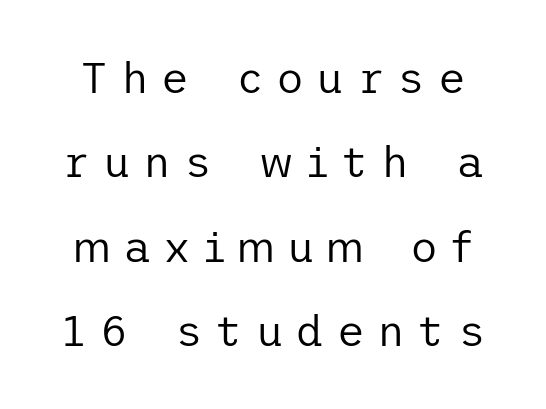
{"serif": "no", "italic": "no", "bold": "no", "weight": "regular", "width": "normal", "stroke_contrast": "low", "x_height": "medium", "underline": "no", "line_spacing": "loose", "line_spacing_ratio": 1.96, "letter_spacing": "wide", "letter_spacing_em": 0.29, "glyph_px": 43}
